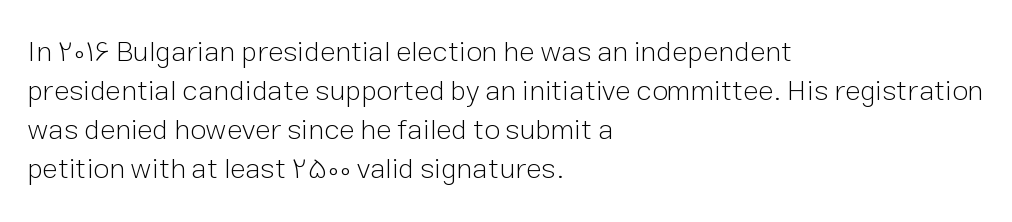
In terms of letterform style, serifs are entirely absent. Is the type heavy? It reads as light-to-regular instead. Italic: no, the glyphs are upright roman. How are the letters spaced? Ordinarily, with no added tracking. The designer left line spacing at the default. The foot of each line stays bare and open.
